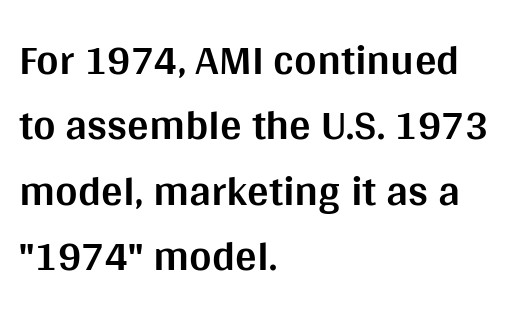
{"serif": "no", "italic": "no", "bold": "yes", "weight": "bold", "width": "normal", "stroke_contrast": "medium", "x_height": "large", "monospaced": "no", "underline": "no", "align": "left", "line_spacing": "normal", "line_spacing_ratio": 1.52, "letter_spacing": "normal", "letter_spacing_em": 0.0, "glyph_px": 43}
